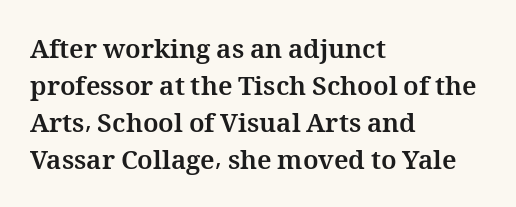
The image shows 26 px bold type, upright; set left-aligned, normal line spacing (1.42x), normal letter spacing, not underlined.
